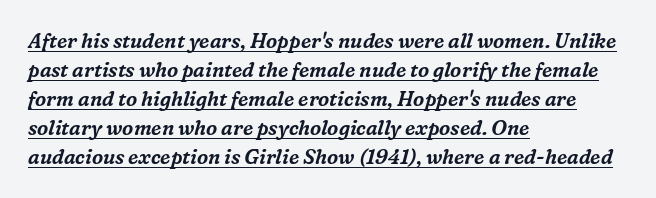
Q: Is the text italic (slanted)? A: Yes, it leans right by about 16 degrees.
Q: Is the text underlined? A: Yes.
Q: How is the paragraph aligned? A: Left-aligned.
Q: Is the spacing between letters normal or unusually wide? A: Normal.
Q: Is the spacing between lines tight, normal or loose? A: Normal.
